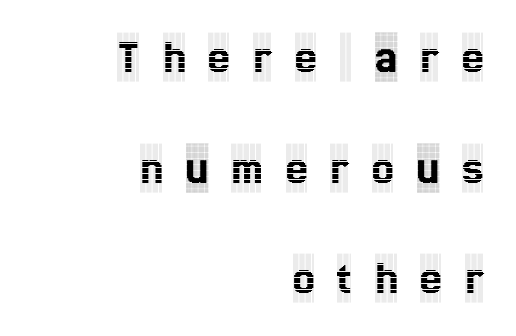
The image shows 49 px condensed serif type, upright; set right-aligned, loose line spacing (2.26x), unusually wide letter spacing (+0.47 em), not underlined; a large x-height.
